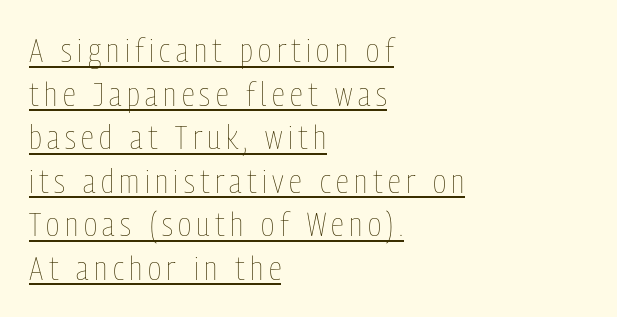
{"italic": "no", "bold": "no", "weight": "thin", "width": "condensed", "stroke_contrast": "low", "x_height": "medium", "monospaced": "no", "underline": "yes", "align": "left", "line_spacing": "normal", "line_spacing_ratio": 1.28, "glyph_px": 34}
